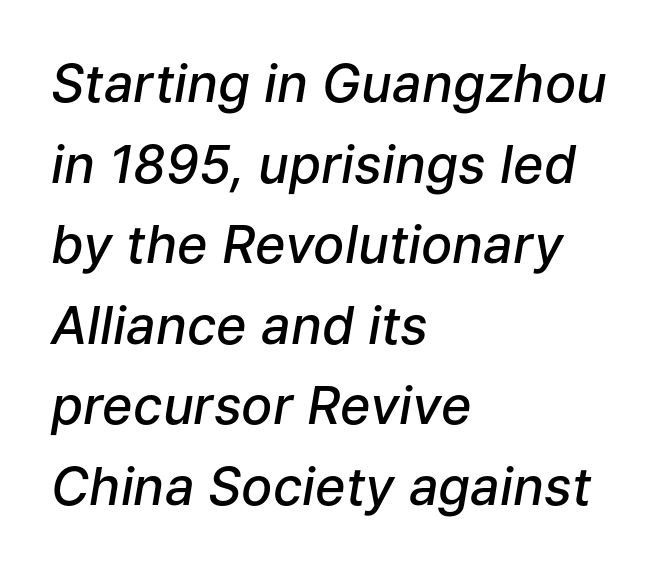
Which margin do the lines hug? The left one — the right edge is uneven. Spacing verdict: proportional, widths tailored to each character. The face used here is a semibold: visibly heavier than regular, lighter than bold. Each new line begins a customary step beneath the previous one. Only glyphs here, with clear space below each row. The face used here has a pronounced slope to its letters.
